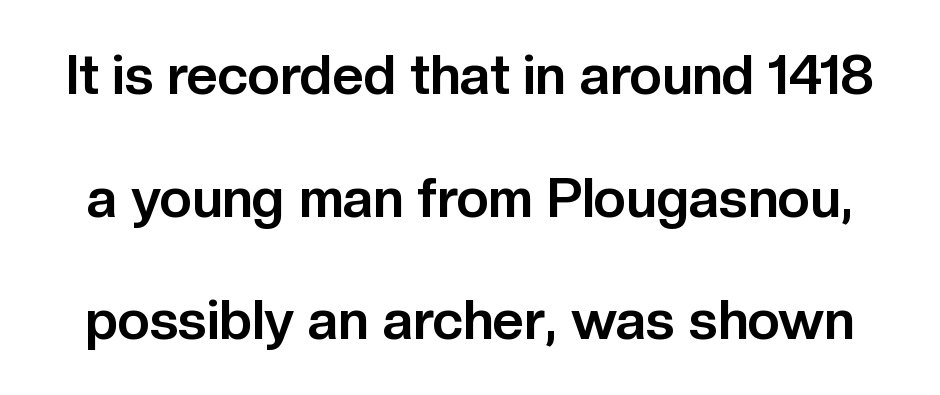
{"serif": "no", "italic": "no", "bold": "yes", "weight": "bold", "width": "normal", "stroke_contrast": "low", "x_height": "medium", "monospaced": "no", "underline": "no", "line_spacing": "loose", "line_spacing_ratio": 2.23, "letter_spacing": "normal", "letter_spacing_em": 0.0, "glyph_px": 55}
